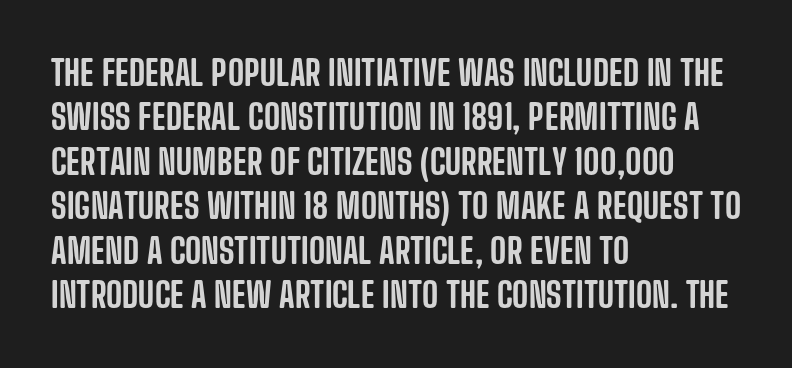
The image shows 35 px condensed sans-serif type, upright; set left-aligned, normal line spacing (1.27x), normal letter spacing, not underlined; low stroke contrast and a large x-height.
